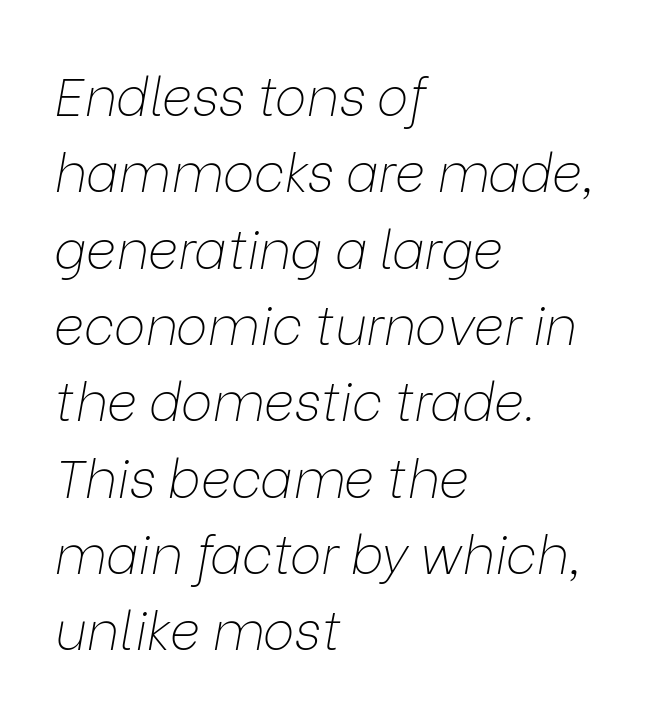
If you measured baseline to baseline, you'd find a middling distance. The letters advance in unequal steps, a hallmark of proportional type. Clear beneath every line of the passage. Glyph-to-glyph distance matches everyday printed text.
